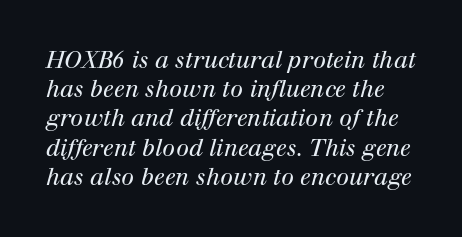
Q: Is the text bold? A: No.
Q: Is the text italic (slanted)? A: Yes, it leans right by about 12 degrees.
Q: Is the text underlined? A: No.
Q: Is the spacing between letters normal or unusually wide? A: Normal.
Q: Is the spacing between lines tight, normal or loose? A: Normal.
